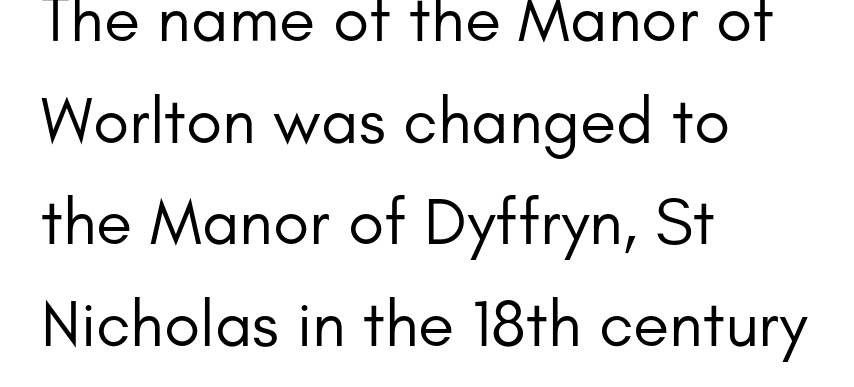
Bold? No — there's no thickening of the strokes. Note the varied advance widths — an 'i' is clearly narrower than an 'm'. The rendering shows plain stroke endings on the letterforms — a sans-serif design. One-word summary of the alignment: left. Students, note that the glyphs here touch the page at normal intervals. The letters stand straight up with perfectly vertical stems.
